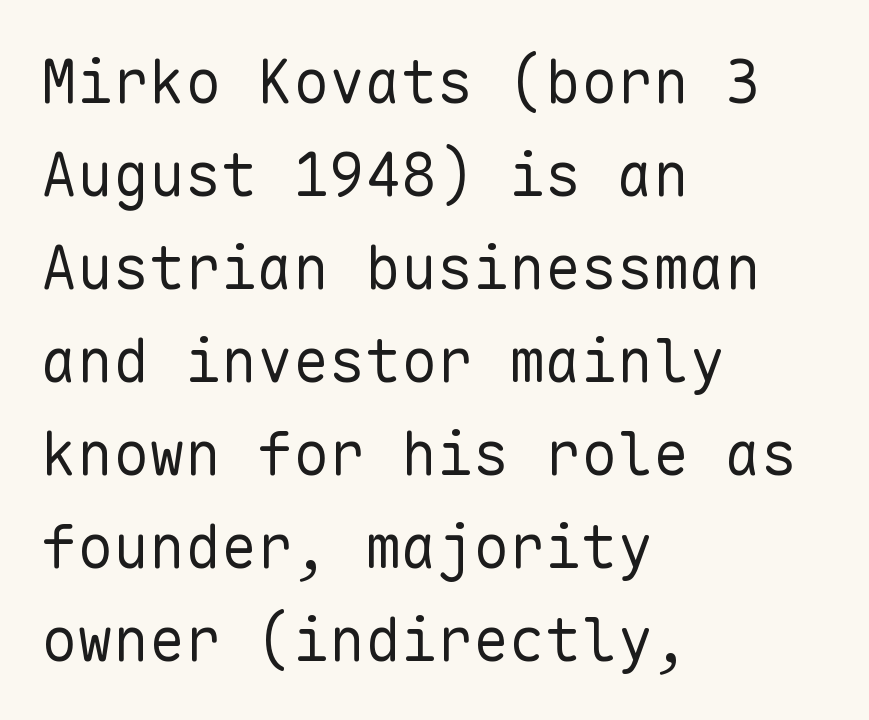
Q: Is the text bold? A: No.
Q: Is the text italic (slanted)? A: No, it is upright.
Q: Is the typeface a serif or a sans-serif typeface? A: Sans-serif.
Q: Is the text underlined? A: No.
Q: How is the paragraph aligned? A: Left-aligned.
Q: Is the spacing between letters normal or unusually wide? A: Normal.
Q: Is the spacing between lines tight, normal or loose? A: Normal.
Q: Width (condensed, normal, or wide)? A: Normal.
Q: Stroke contrast? A: Low.
Q: x-height? A: Medium.
Q: Monospaced? A: Yes.
